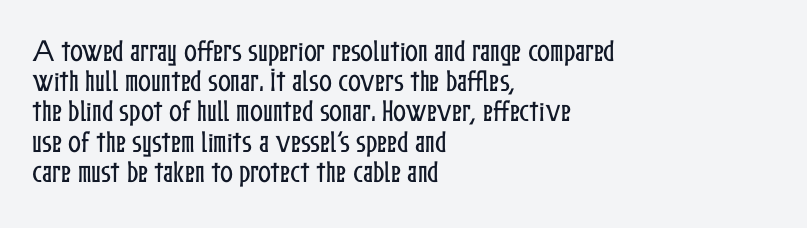
{"italic": "no", "underline": "no", "align": "left", "line_spacing": "normal", "line_spacing_ratio": 1.26, "letter_spacing": "normal", "letter_spacing_em": 0.0, "glyph_px": 24}
